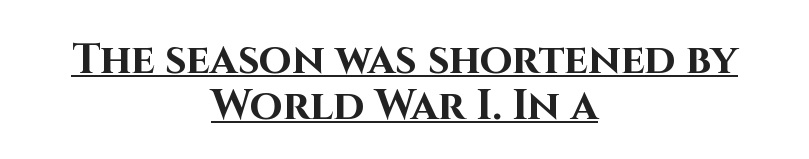
Beneath each row of characters lies a ruled line. Is the type bold? Yes — the strokes are clearly thick and heavy. Tall strokes in this sample are plumb rather than angled. These lines huddle together more closely than default settings would place them. Horizontally, the lines are justified to the midpoint only.
